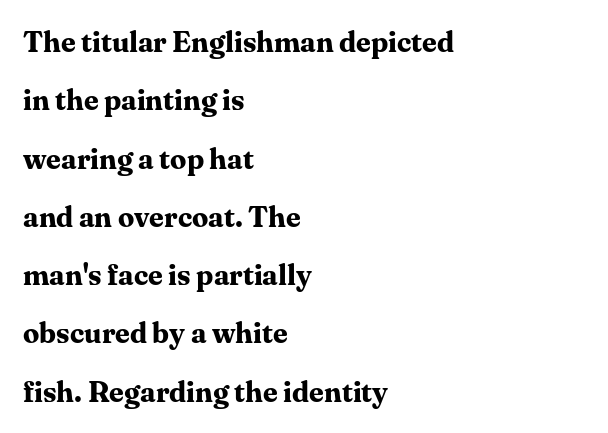
Type style note: has serifs. The paragraph shown leans on its left margin. On the weight axis this lands at bold, roughly 700. Looks like regular typesetting: each glyph gets only the width it needs. Each word holds together tightly as a unit, with standard inter-letter gaps. Notice how the stems are strictly vertical — no italics here.
